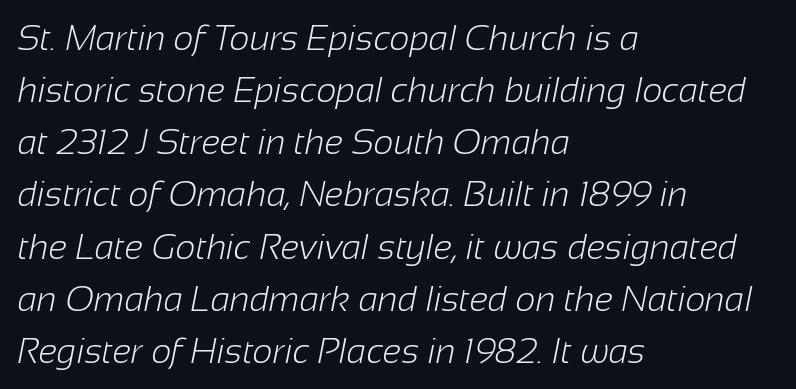
Q: Is the text bold? A: No.
Q: Is the typeface a serif or a sans-serif typeface? A: Sans-serif.
Q: Is the text underlined? A: No.
Q: How is the paragraph aligned? A: Left-aligned.
Q: Is the spacing between letters normal or unusually wide? A: Normal.
Q: Is the spacing between lines tight, normal or loose? A: Normal.
Q: Width (condensed, normal, or wide)? A: Normal.
Q: Stroke contrast? A: Low.
Q: x-height? A: Medium.
Q: Monospaced? A: No.
